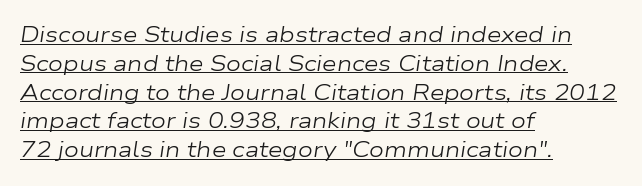
The weight tops out at a normal text grade. The string is rendered with underlining switched on. One-word summary of the alignment: left. The letters are slanted; this is an italic face. Regarding leading, the lines here are spaced in the standard way.
